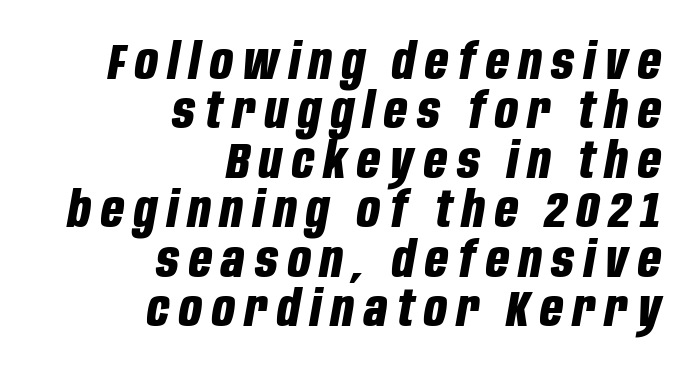
The image shows 50 px bold, condensed type, italic (leaning right); set right-aligned, tight line spacing (0.99x), unusually wide letter spacing (+0.2 em), not underlined; low stroke contrast and a large x-height.
